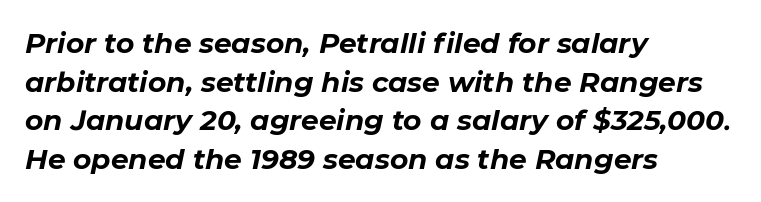
Q: Is the text bold? A: Yes.
Q: Is the text italic (slanted)? A: Yes, it leans right by about 11 degrees.
Q: Is the text underlined? A: No.
Q: How is the paragraph aligned? A: Left-aligned.
Q: Is the spacing between letters normal or unusually wide? A: Normal.
Q: Is the spacing between lines tight, normal or loose? A: Normal.
Q: Width (condensed, normal, or wide)? A: Normal.
Q: Stroke contrast? A: Low.
Q: x-height? A: Medium.
Q: Monospaced? A: No.
